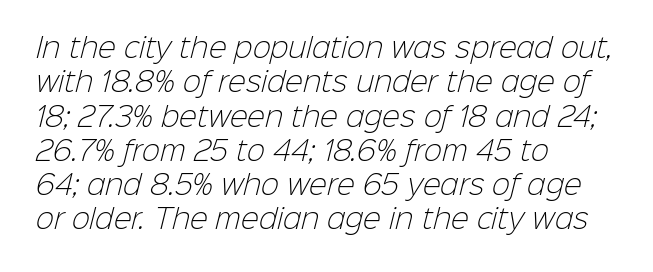
{"bold": "no", "underline": "no", "align": "left", "line_spacing": "normal", "line_spacing_ratio": 1.27, "letter_spacing": "normal", "letter_spacing_em": 0.0, "glyph_px": 27}
